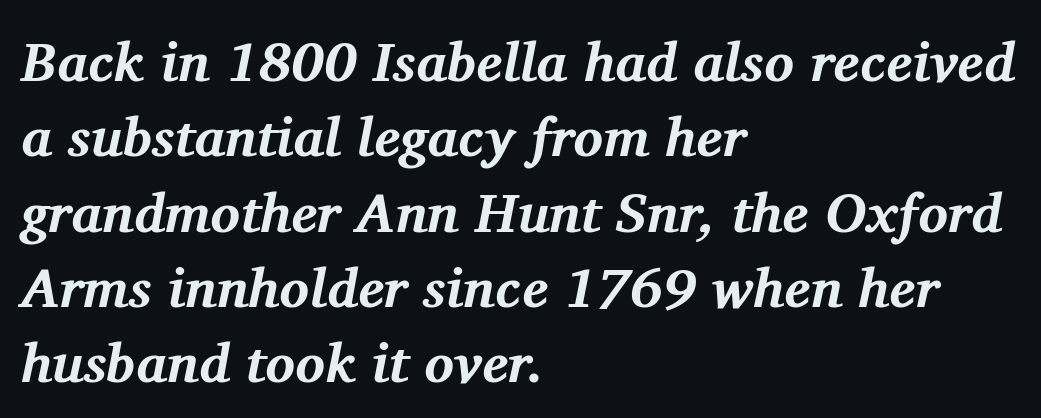
The image shows 55 px bold serif type, italic (leaning right); set left-aligned, normal line spacing (1.37x), normal letter spacing, not underlined; medium stroke contrast and a medium x-height.
